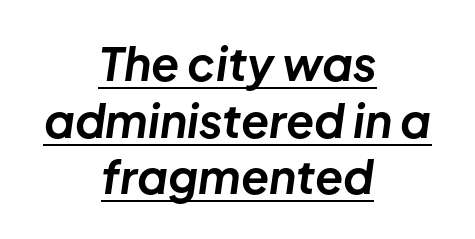
In terms of posture, this sample is oblique. Is this a fixed-width face? No — the glyphs have proportional, varying widths. The whitespace from short lines is split evenly between both sides. Heavy-handed strokes throughout: this text is bold.
